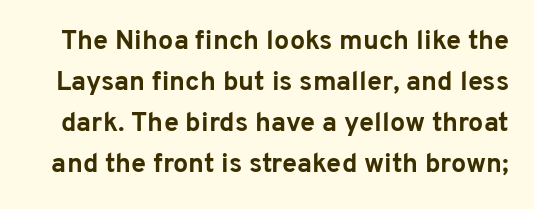
{"italic": "no", "bold": "yes", "underline": "no", "line_spacing": "normal", "line_spacing_ratio": 1.52, "letter_spacing": "normal", "letter_spacing_em": 0.0, "glyph_px": 27}
